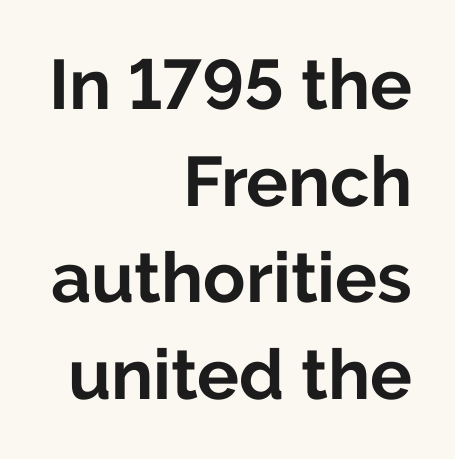
{"serif": "no", "italic": "no", "bold": "yes", "weight": "bold", "width": "normal", "stroke_contrast": "low", "x_height": "medium", "monospaced": "no", "underline": "no", "align": "right", "line_spacing": "normal", "line_spacing_ratio": 1.38, "letter_spacing": "normal", "letter_spacing_em": 0.0, "glyph_px": 70}
